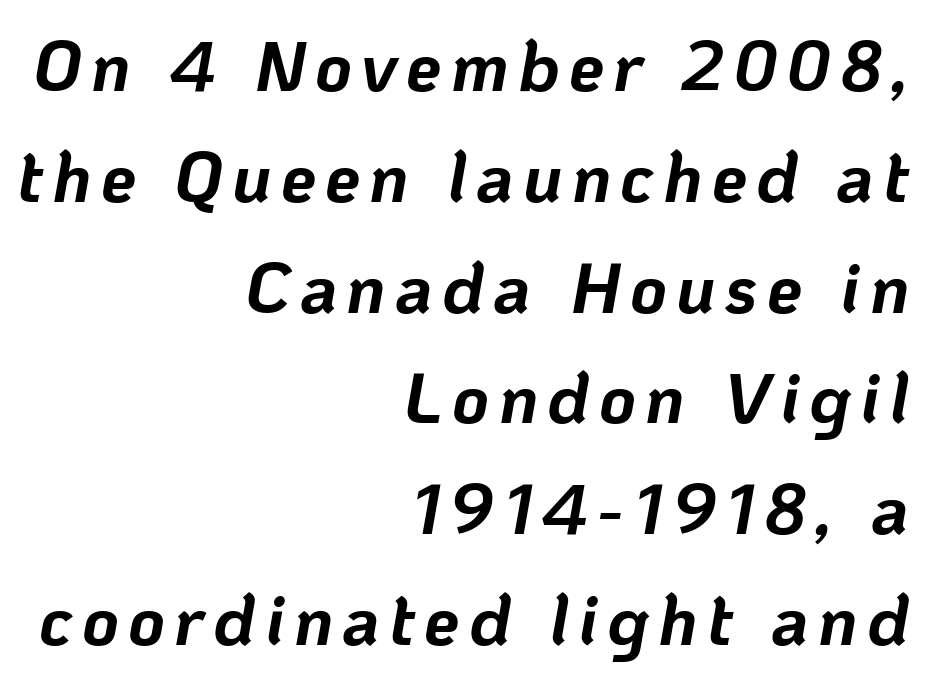
Q: Is the text bold? A: Yes.
Q: Is the text italic (slanted)? A: Yes, it leans right by about 10 degrees.
Q: Is the text underlined? A: No.
Q: How is the paragraph aligned? A: Right-aligned.
Q: Is the spacing between lines tight, normal or loose? A: Normal.
Q: Width (condensed, normal, or wide)? A: Normal.
Q: Stroke contrast? A: Low.
Q: x-height? A: Medium.
Q: Monospaced? A: No.
